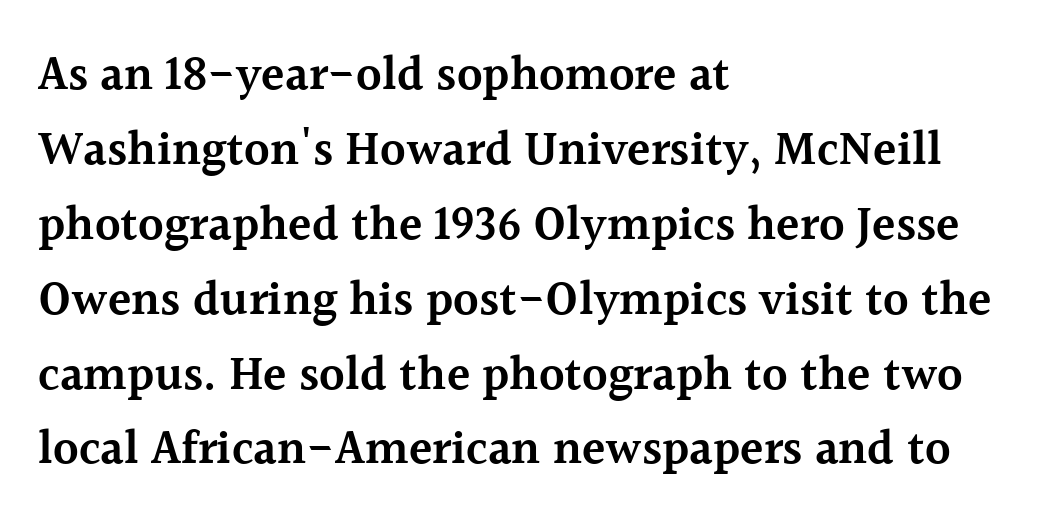
The image shows 48 px semibold serif type, upright; set left-aligned, normal line spacing (1.56x), normal letter spacing, not underlined; a medium x-height.
